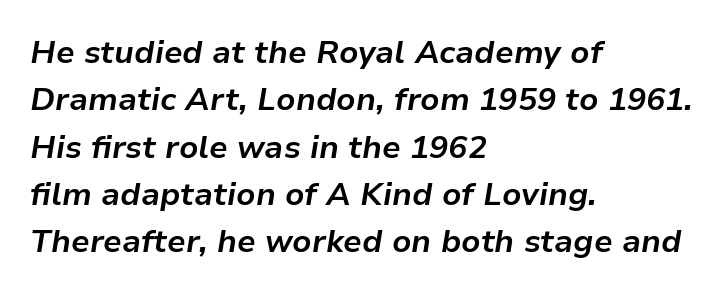
{"italic": "yes", "lean": "right", "slant_degrees": 9, "bold": "yes", "weight": "bold", "width": "normal", "stroke_contrast": "low", "x_height": "medium", "monospaced": "no", "underline": "no", "align": "left", "line_spacing": "normal", "line_spacing_ratio": 1.48, "letter_spacing": "normal", "letter_spacing_em": 0.0, "glyph_px": 32}
